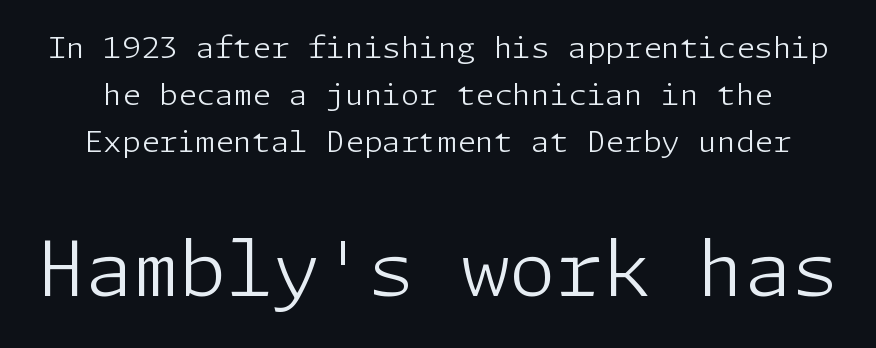
Does the type have serifs? No, each stem ends abruptly. It's the straight-up-and-down kind of type. Each word holds together tightly as a unit, with standard inter-letter gaps. No heavy texture on the line: the type isn't bold. Descenders are the only things crossing below the line. Leading matches the norm, producing a regular column.
